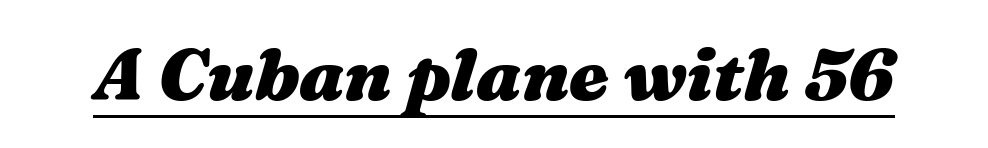
{"italic": "yes", "lean": "right", "slant_degrees": 16, "bold": "yes", "weight": "heavy", "width": "wide", "stroke_contrast": "medium", "x_height": "medium", "monospaced": "no", "underline": "yes", "letter_spacing": "normal", "letter_spacing_em": 0.0, "glyph_px": 72}
